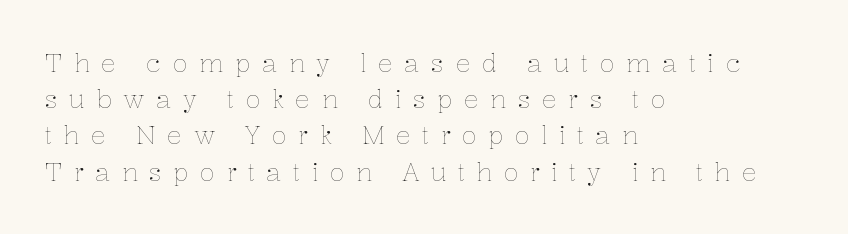
The tracking reads as deliberately expanded to a designer's eye. The typography opts for an upright posture over an oblique one. Honestly, the row spacing looks completely unremarkable. The rag falls on the right side of this text block.
